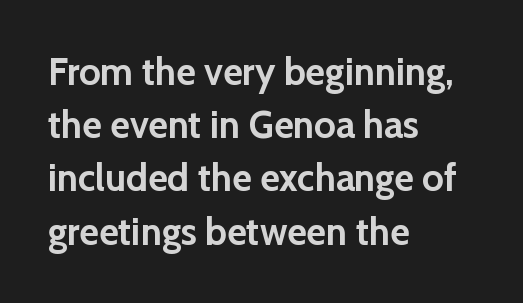
Q: Is the text bold? A: Yes.
Q: Is the text italic (slanted)? A: No, it is upright.
Q: Is the typeface a serif or a sans-serif typeface? A: Sans-serif.
Q: Is the text underlined? A: No.
Q: How is the paragraph aligned? A: Left-aligned.
Q: Is the spacing between letters normal or unusually wide? A: Normal.
Q: Is the spacing between lines tight, normal or loose? A: Normal.
Q: Width (condensed, normal, or wide)? A: Normal.
Q: Stroke contrast? A: Low.
Q: x-height? A: Medium.
Q: Monospaced? A: No.
